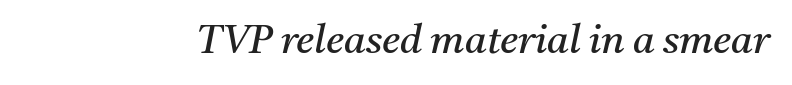
The image shows 40 px regular-weight serif type, italic (leaning right); set normal letter spacing, not underlined; medium stroke contrast and a medium x-height.
